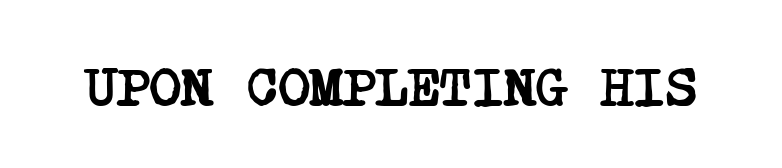
The image shows 55 px semibold, condensed serif type; set normal letter spacing, not underlined; low stroke contrast and a large x-height.
